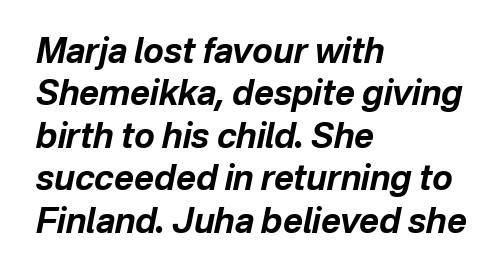
The image shows 34 px bold type, italic (leaning right); set left-aligned, normal line spacing (1.25x), normal letter spacing, not underlined; low stroke contrast and a medium x-height.
